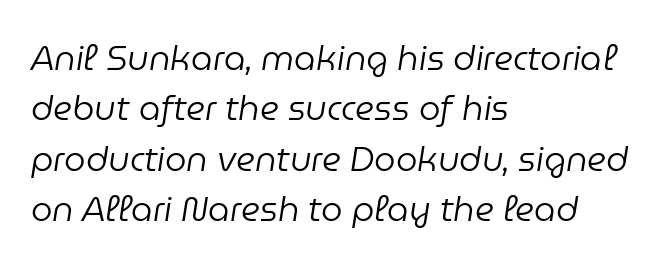
Q: Is the text bold? A: No.
Q: Is the text italic (slanted)? A: Yes, it leans right by about 9 degrees.
Q: Is the text underlined? A: No.
Q: How is the paragraph aligned? A: Left-aligned.
Q: Is the spacing between letters normal or unusually wide? A: Normal.
Q: Is the spacing between lines tight, normal or loose? A: Normal.
Q: Width (condensed, normal, or wide)? A: Normal.
Q: Stroke contrast? A: Low.
Q: x-height? A: Medium.
Q: Monospaced? A: No.
